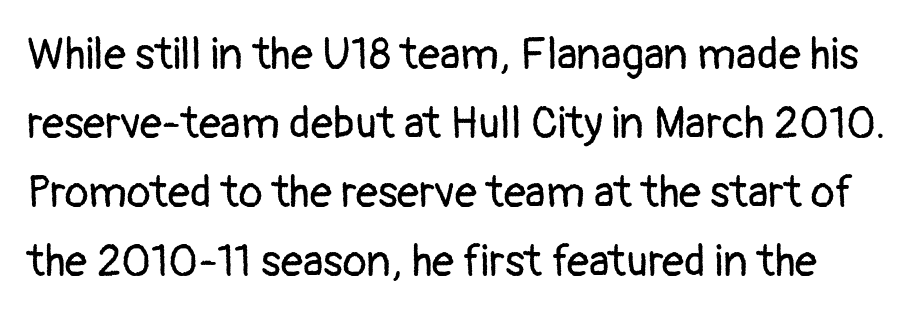
The image shows 44 px regular-weight sans-serif type, upright; set normal line spacing (1.57x), normal letter spacing, not underlined; low stroke contrast and a medium x-height.
